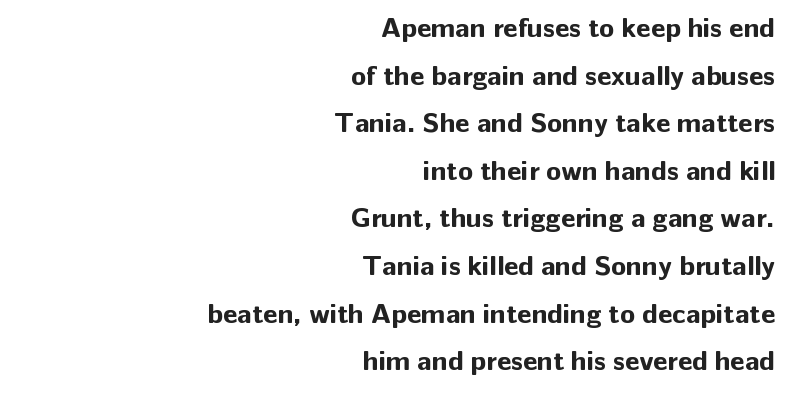
{"serif": "no", "italic": "no", "bold": "yes", "weight": "bold", "width": "normal", "stroke_contrast": "low", "x_height": "medium", "monospaced": "no", "underline": "no", "align": "right", "line_spacing": "normal", "line_spacing_ratio": 1.7, "letter_spacing": "normal", "letter_spacing_em": 0.0, "glyph_px": 28}
